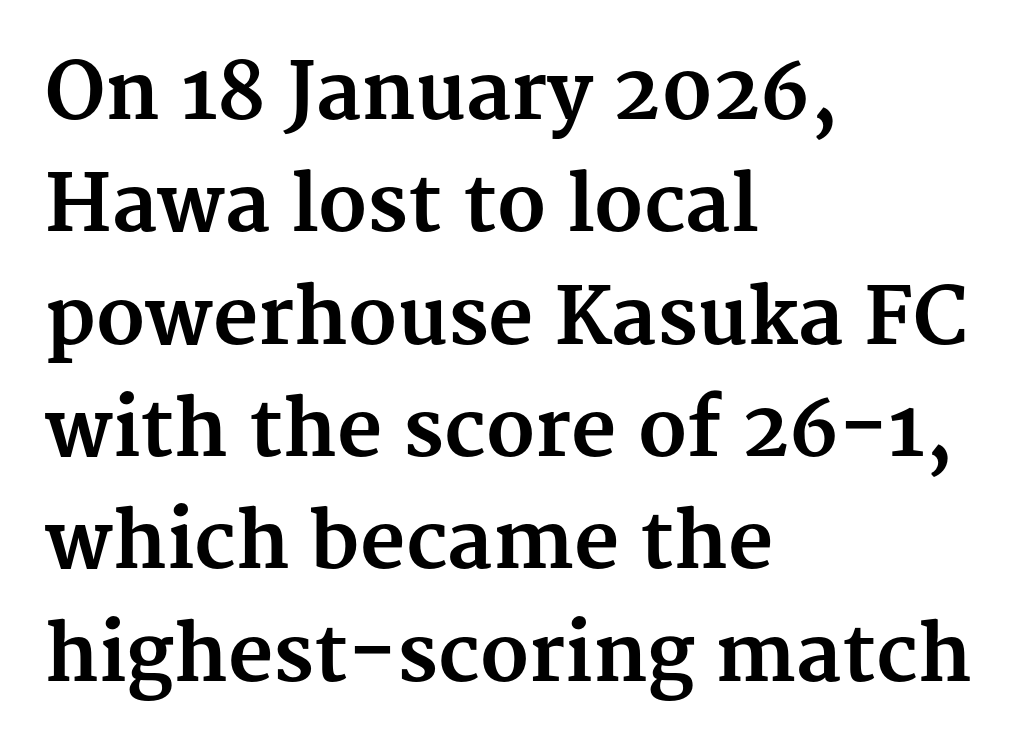
{"serif": "yes", "italic": "no", "bold": "yes", "weight": "bold", "width": "normal", "stroke_contrast": "medium", "x_height": "medium", "monospaced": "no", "underline": "no", "align": "left", "line_spacing": "normal", "line_spacing_ratio": 1.44, "letter_spacing": "normal", "letter_spacing_em": 0.0, "glyph_px": 78}
